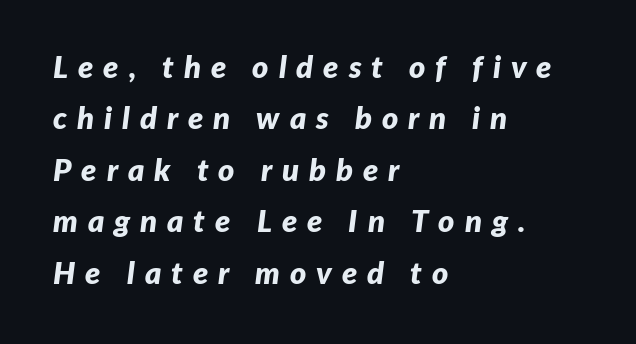
Each glyph is drawn with heavy, bold strokes. Students, observe: this is what conventionally led text looks like. Is the letter spacing exaggerated? Yes — the characters are pushed far apart. Check the space under the baseline: it is left empty. Alignment: flush left.
